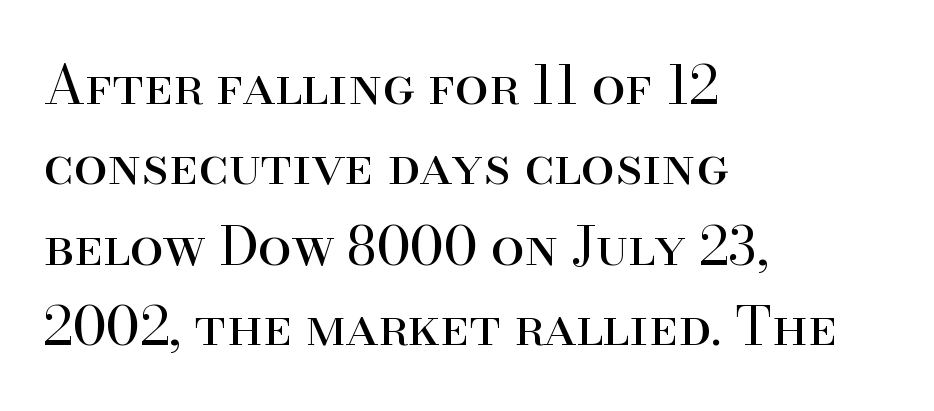
Interline gaps are of average width in this sample. The font's upright variant was chosen for this text. These lines keep a tight, regular rhythm from letter to letter. The passage shown is typed in a proportional face where columns would drift. Small tapered or slab feet sit at the stroke ends, so this counts as serif. The rendering anchors every line to the left-hand side.
